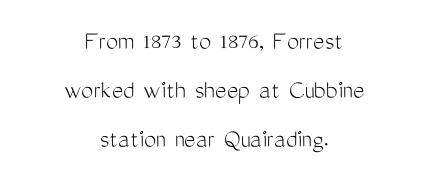
The image shows 27 px text type, upright; set centered, line spacing 1.82x, normal letter spacing, not underlined.
